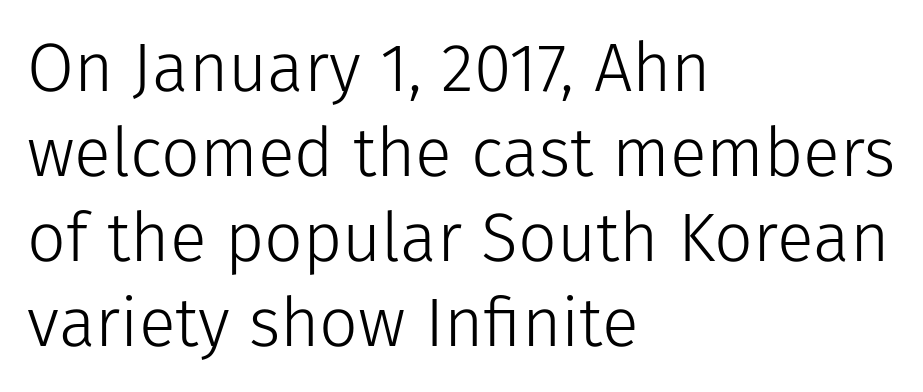
The image shows 68 px light sans-serif type, upright; set left-aligned, normal line spacing (1.25x), normal letter spacing, not underlined; low stroke contrast and a medium x-height.
